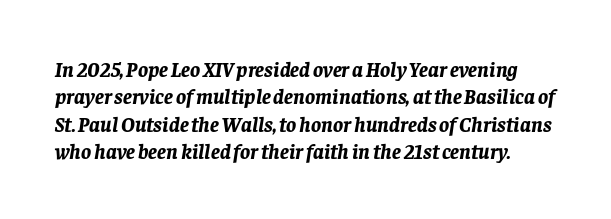
The typesetting leans heavy: a genuine bold. The glyphs look as if they've been sheared to an angle. Observe the ordinary spacing: letters are neighbours, not strangers. In terms of leading, this rendering sits right in the middle.
